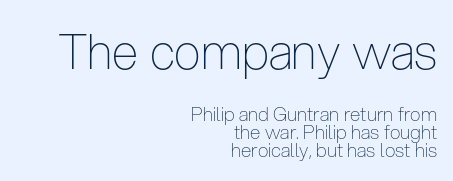
The image shows 48 px thin, condensed sans-serif type, upright; set right-aligned, tight line spacing (0.95x), normal letter spacing, not underlined; the first (top) block is 2.53x larger; low stroke contrast and a medium x-height.
